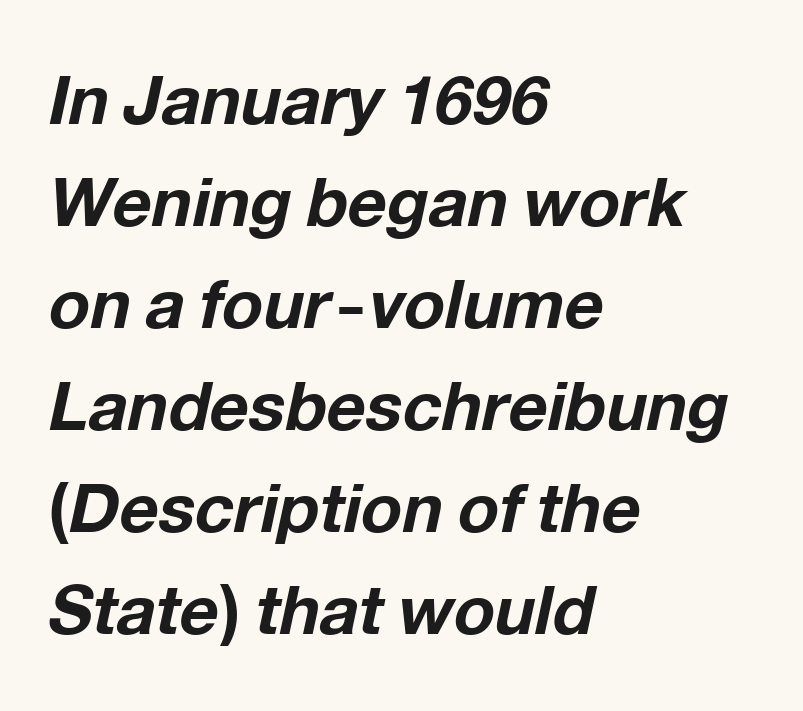
The image shows 68 px bold type, italic (leaning right); set left-aligned, normal line spacing (1.5x), normal letter spacing, not underlined; low stroke contrast and a medium x-height.
